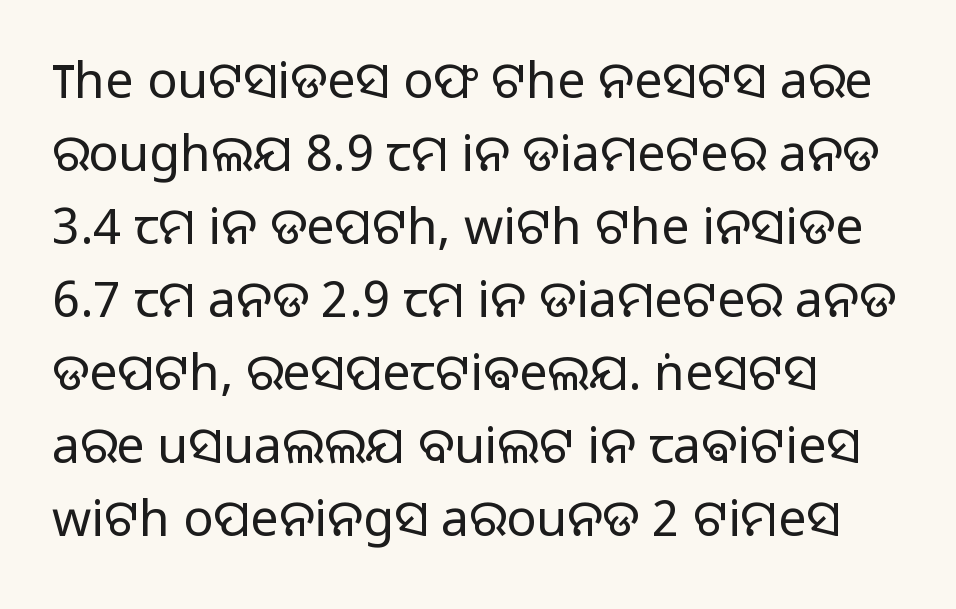
The image shows 50 px light sans-serif type, upright; set left-aligned, normal line spacing (1.46x), normal letter spacing, not underlined; low stroke contrast and a medium x-height.
